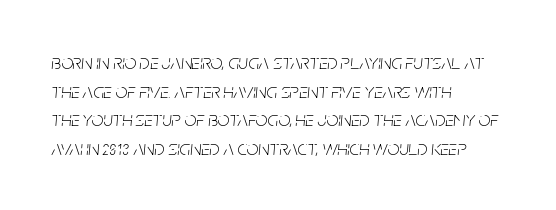
{"italic": "yes", "lean": "right", "slant_degrees": 5, "bold": "no", "underline": "no", "align": "left", "line_spacing": "normal", "line_spacing_ratio": 1.36, "letter_spacing": "normal", "letter_spacing_em": 0.0, "glyph_px": 21}
